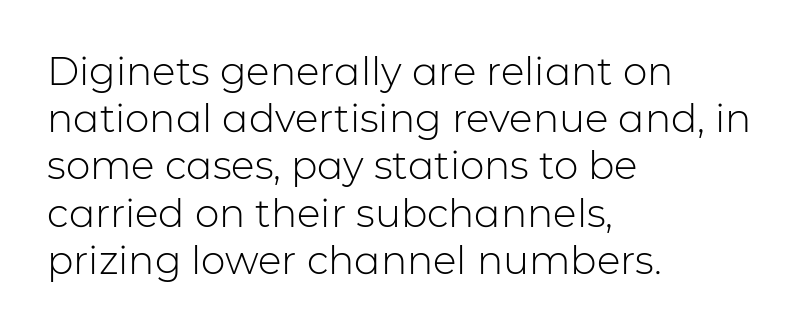
Q: Is the text bold? A: No.
Q: Is the text italic (slanted)? A: No, it is upright.
Q: Is the typeface a serif or a sans-serif typeface? A: Sans-serif.
Q: Is the text underlined? A: No.
Q: How is the paragraph aligned? A: Left-aligned.
Q: Is the spacing between letters normal or unusually wide? A: Normal.
Q: Width (condensed, normal, or wide)? A: Normal.
Q: Stroke contrast? A: Low.
Q: x-height? A: Medium.
Q: Monospaced? A: No.
